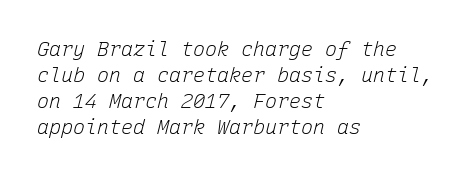
The image shows 20 px text type, italic (leaning right); set left-aligned, normal line spacing (1.3x), normal letter spacing, not underlined.
